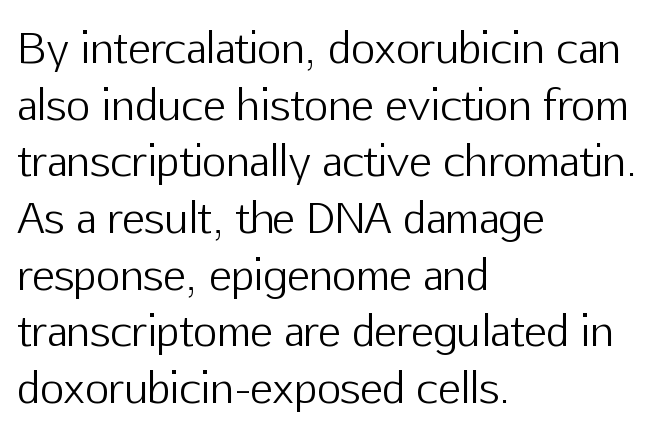
Underlining? Definitely not there. These lines are rendered in a variable-pitch font. Observe the ordinary spacing: letters are neighbours, not strangers. Leading matches the norm, producing a regular column.
